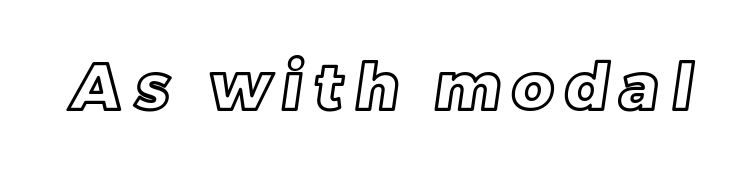
Is this a fixed-width face? No — the glyphs have proportional, varying widths. Each row of text sits above clean, open space.
